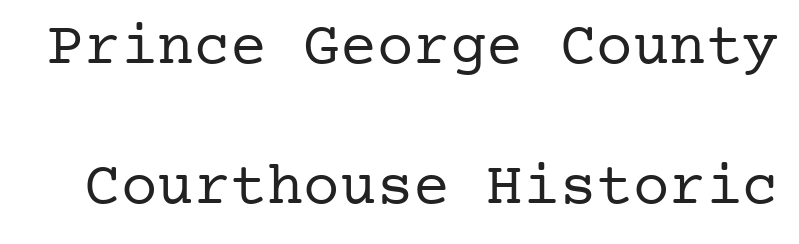
Q: Is the text bold? A: No.
Q: Is the text italic (slanted)? A: No, it is upright.
Q: Is the typeface a serif or a sans-serif typeface? A: Serif.
Q: Is the text underlined? A: No.
Q: Is the spacing between letters normal or unusually wide? A: Normal.
Q: Is the spacing between lines tight, normal or loose? A: Loose.
Q: Width (condensed, normal, or wide)? A: Normal.
Q: Stroke contrast? A: Low.
Q: x-height? A: Medium.
